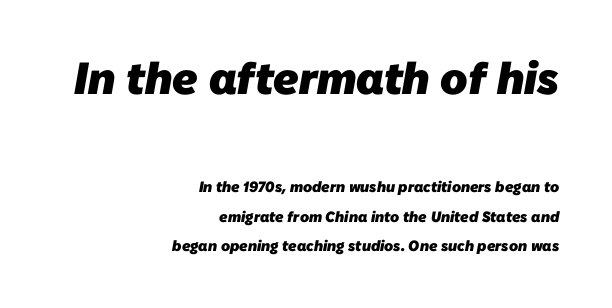
Type size steps down from the first block to the second. Looks like regular typesetting: each glyph gets only the width it needs. The lines are quadded right. Its strokes are broad and dark, the hallmark of bold type. Look at the tracking — it's just the regular setting, nothing added.
